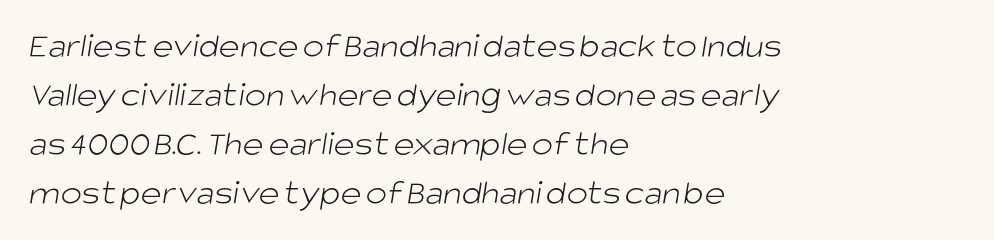
The image shows 36 px light sans-serif type; set left-aligned, normal line spacing (1.36x), normal letter spacing, not underlined; low stroke contrast and a large x-height.
